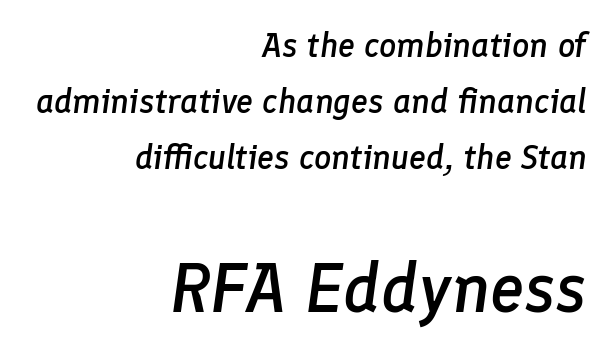
This layout puts the modest block above and the oversized block below. Compared with typical body copy, the letter spacing here is the same. Every character sits at an angle, as italics do. Varying glyph widths throughout — classic text-font behaviour.
